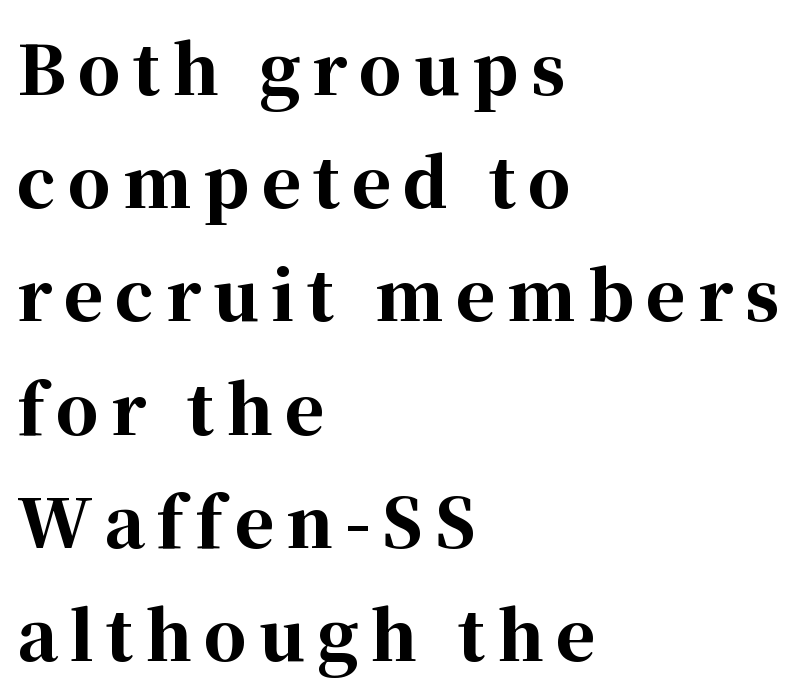
The image shows 67 px bold serif type, upright; set left-aligned, normal line spacing (1.69x), not underlined; high stroke contrast and a medium x-height.
